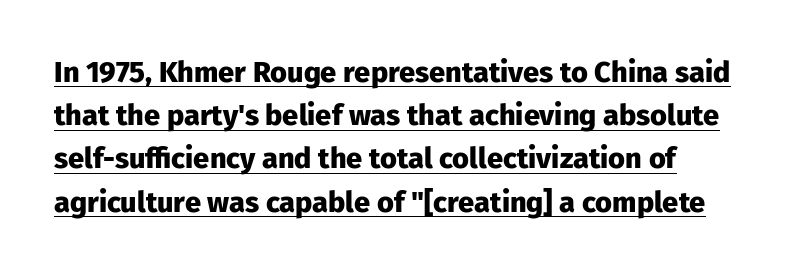
The typesetting leans heavy: a genuine bold. The face used here appears with an underline applied. Nothing sits at the stroke ends, so this counts as sans-serif. The passage shown is typed in a proportional face where columns would drift. The passage is arranged the way most books set body copy — flush left.
